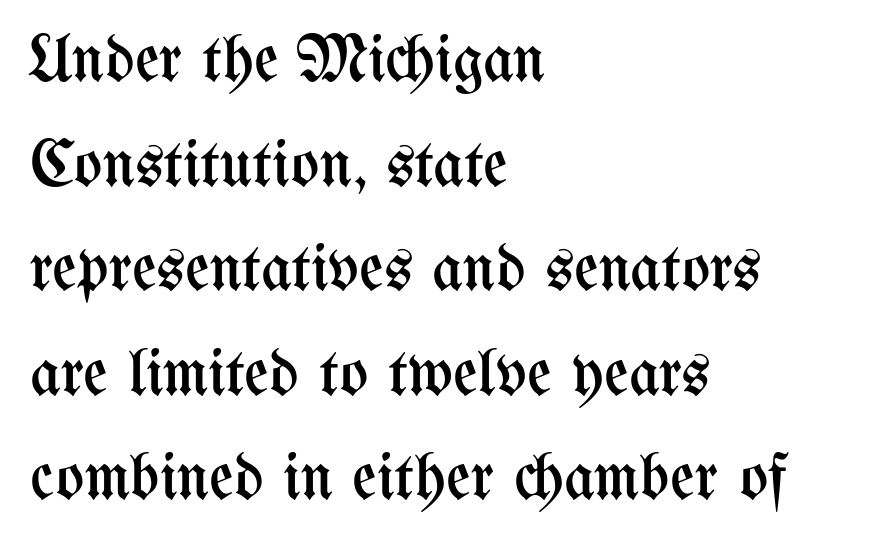
Q: Is the text bold? A: No.
Q: Is the text italic (slanted)? A: No, it is upright.
Q: Is the text underlined? A: No.
Q: How is the paragraph aligned? A: Left-aligned.
Q: Is the spacing between letters normal or unusually wide? A: Normal.
Q: Is the spacing between lines tight, normal or loose? A: Normal.
Q: Width (condensed, normal, or wide)? A: Condensed.
Q: Stroke contrast? A: Medium.
Q: x-height? A: Medium.
Q: Monospaced? A: No.
